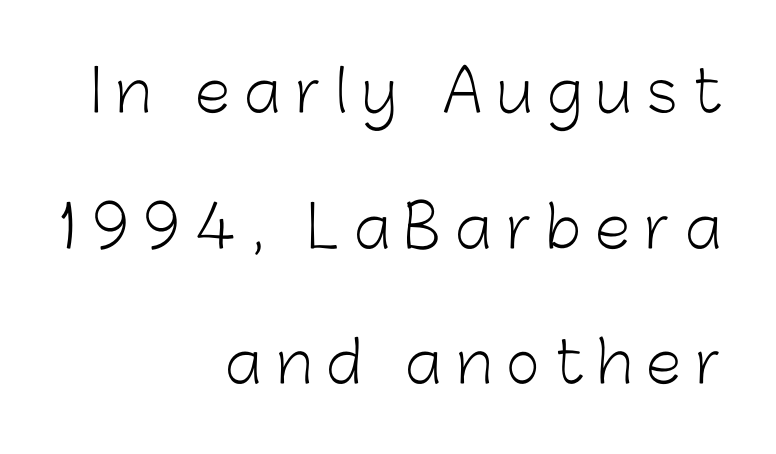
Loosely led — the rows are spread out. The string is rendered with underlining switched off. Words appear elongated and porous because spacing is wide. This sample uses a sans-serif face. Heft: none added — not bold.
